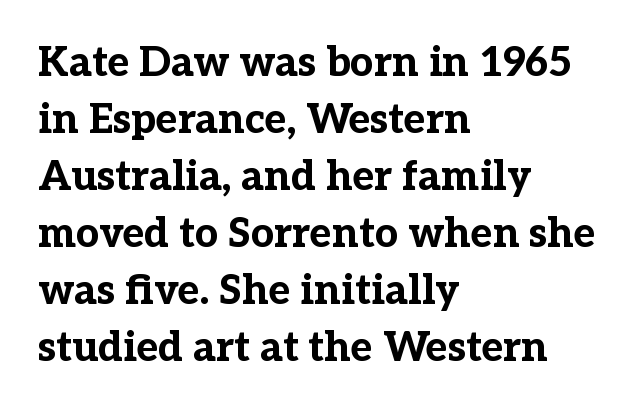
{"serif": "yes", "italic": "no", "bold": "yes", "weight": "bold", "width": "normal", "stroke_contrast": "low", "x_height": "medium", "monospaced": "no", "underline": "no", "align": "left", "line_spacing": "normal", "line_spacing_ratio": 1.39, "letter_spacing": "normal", "letter_spacing_em": 0.0, "glyph_px": 41}
